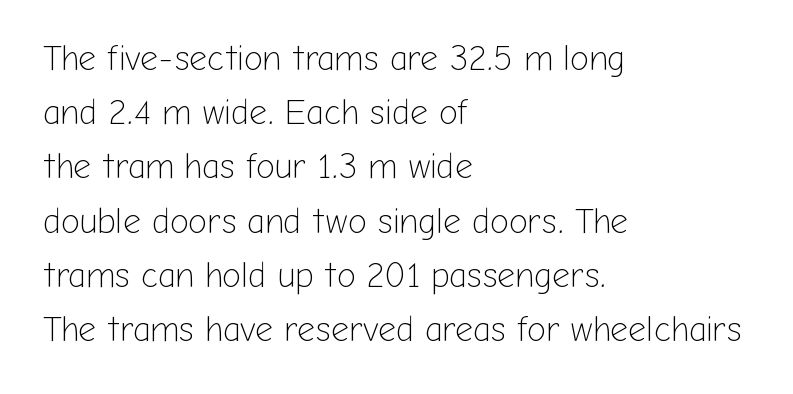
Q: Is the text bold? A: No.
Q: Is the text italic (slanted)? A: No, it is upright.
Q: Is the typeface a serif or a sans-serif typeface? A: Sans-serif.
Q: Is the text underlined? A: No.
Q: How is the paragraph aligned? A: Left-aligned.
Q: Is the spacing between letters normal or unusually wide? A: Normal.
Q: Is the spacing between lines tight, normal or loose? A: Normal.
Q: Width (condensed, normal, or wide)? A: Normal.
Q: Stroke contrast? A: Low.
Q: x-height? A: Medium.
Q: Monospaced? A: No.
